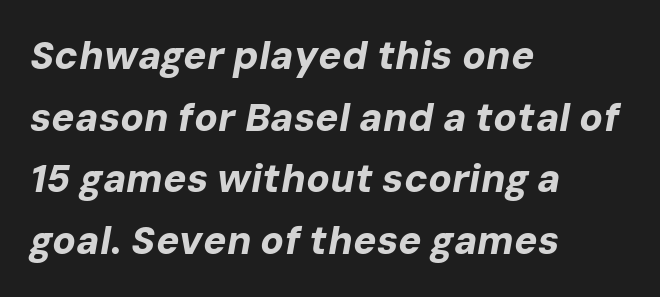
The image shows 39 px bold type, italic (leaning right); set left-aligned, normal line spacing (1.58x), normal letter spacing, not underlined; low stroke contrast and a medium x-height.
